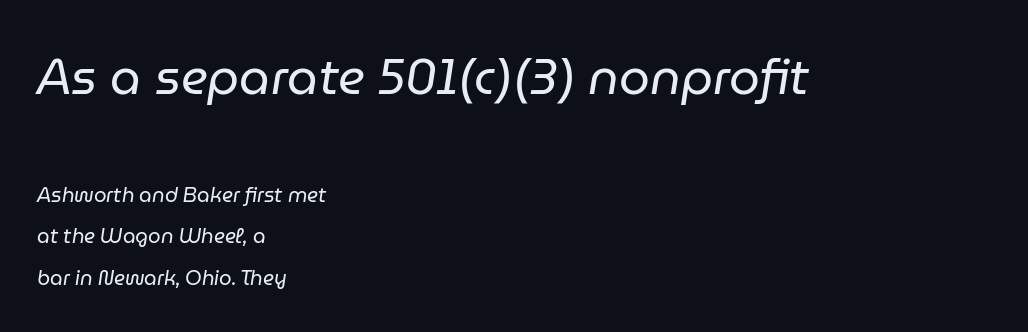
Summary of weight: not heavy and not bold. Quick note: underline off. If you measured baseline to baseline, you'd find a long distance. Each word holds together tightly as a unit, with standard inter-letter gaps. Between these two stacked blocks, the higher one wins on size.
